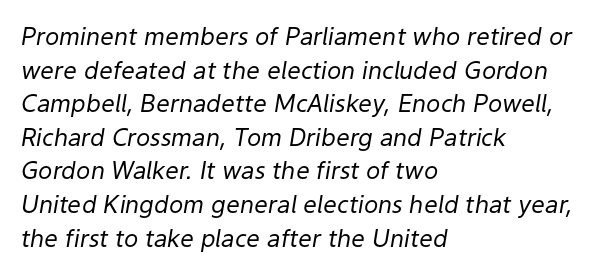
Q: Is the text bold? A: No.
Q: Is the text italic (slanted)? A: Yes, it leans right by about 9 degrees.
Q: Is the text underlined? A: No.
Q: How is the paragraph aligned? A: Left-aligned.
Q: Is the spacing between letters normal or unusually wide? A: Normal.
Q: Is the spacing between lines tight, normal or loose? A: Normal.
